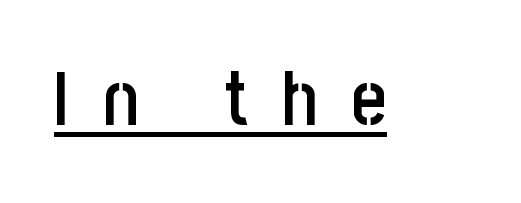
The image shows 75 px semibold, condensed sans-serif type, upright; set unusually wide letter spacing (+0.46 em), underlined; low stroke contrast and a large x-height.
